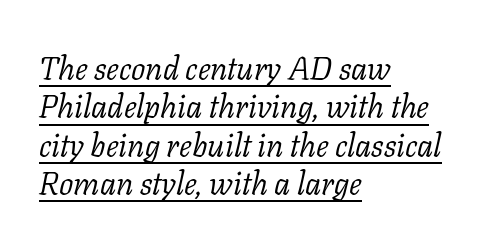
{"serif": "yes", "italic": "yes", "lean": "right", "slant_degrees": 11, "bold": "no", "weight": "light", "width": "normal", "stroke_contrast": "low", "x_height": "medium", "monospaced": "no", "underline": "yes", "align": "left", "line_spacing_ratio": 1.2, "letter_spacing": "normal", "letter_spacing_em": 0.0, "glyph_px": 32}
